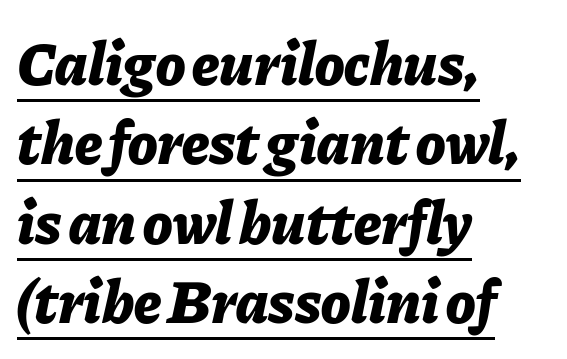
These lines are set flush left with a ragged right edge. Do the characters align in a grid? No, the font is proportional. The string is rendered with underlining switched on. Caption: standard tracking, unaltered.
